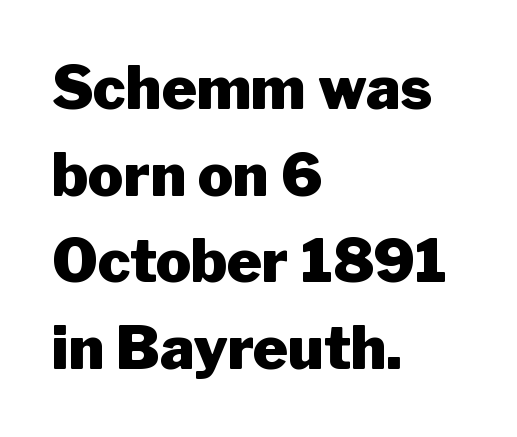
The image shows 59 px heavy sans-serif type, upright; set left-aligned, normal line spacing (1.47x), normal letter spacing, not underlined; low stroke contrast and a medium x-height.
